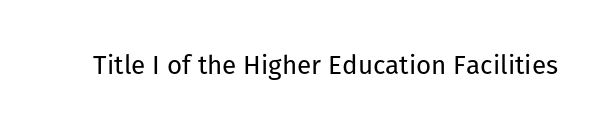
Q: Is the text bold? A: No.
Q: Is the text italic (slanted)? A: No, it is upright.
Q: Is the text underlined? A: No.
Q: Is the spacing between letters normal or unusually wide? A: Normal.
